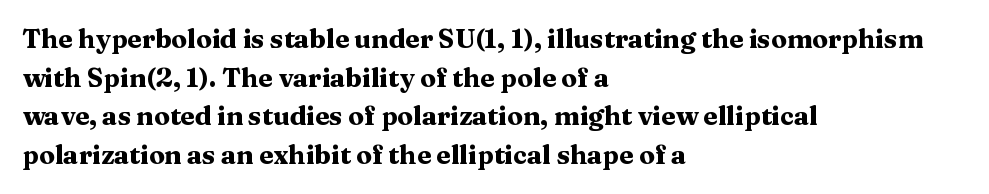
The image shows 26 px bold type, upright; set left-aligned, normal line spacing (1.49x), normal letter spacing, not underlined.
